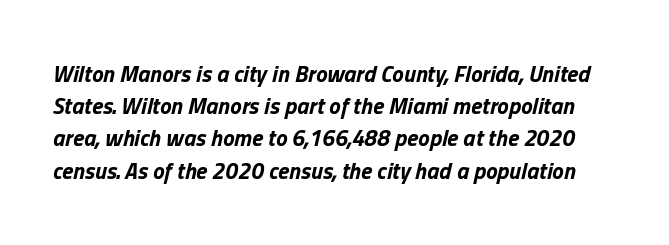
Q: Is the text bold? A: Yes.
Q: Is the text italic (slanted)? A: Yes, it leans right by about 13 degrees.
Q: Is the text underlined? A: No.
Q: Is the spacing between letters normal or unusually wide? A: Normal.
Q: Is the spacing between lines tight, normal or loose? A: Normal.
